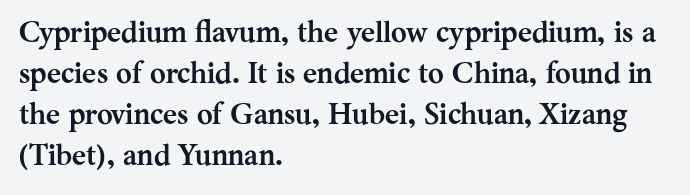
The area under the type is left untouched. The font's upright variant was chosen for this text. As a designer I'd log this as weight 700, bold. This sample has the flowing, uneven cadence of proportional lettering. One-word summary of the alignment: left.
